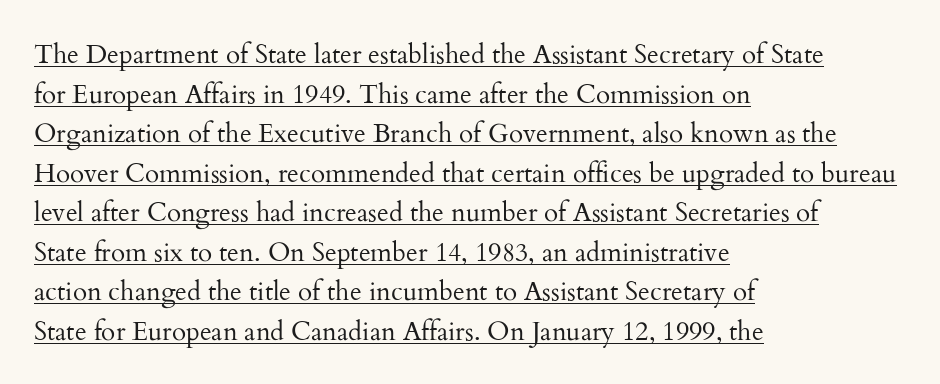
{"italic": "no", "bold": "no", "underline": "yes", "align": "left", "line_spacing": "normal", "line_spacing_ratio": 1.52, "letter_spacing": "normal", "letter_spacing_em": 0.0, "glyph_px": 26}
